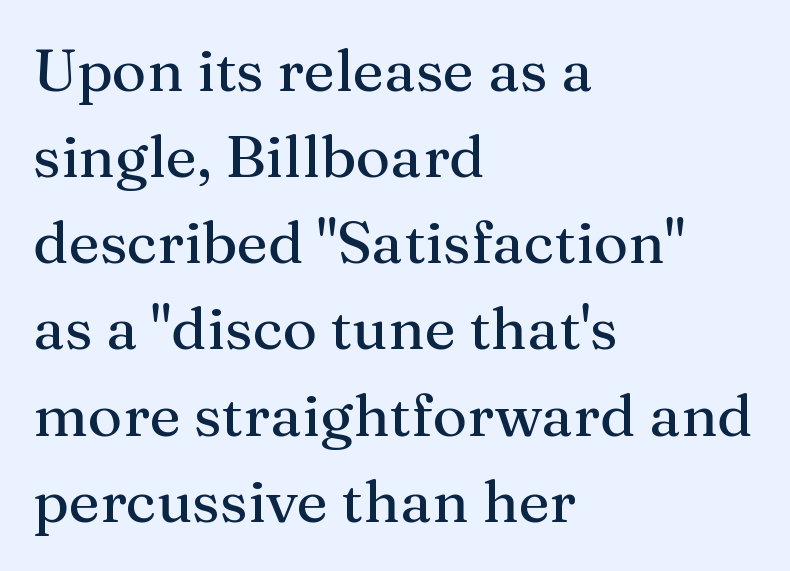
{"serif": "yes", "italic": "no", "width": "normal", "stroke_contrast": "medium", "x_height": "medium", "monospaced": "no", "underline": "no", "align": "left", "line_spacing": "normal", "line_spacing_ratio": 1.46, "letter_spacing": "normal", "letter_spacing_em": 0.0, "glyph_px": 59}
